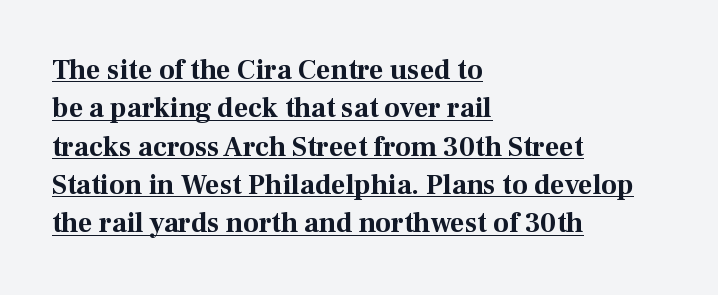
{"serif": "yes", "italic": "no", "bold": "yes", "weight": "bold", "width": "normal", "stroke_contrast": "medium", "x_height": "medium", "monospaced": "no", "underline": "yes", "align": "left", "line_spacing": "normal", "line_spacing_ratio": 1.37, "letter_spacing": "normal", "letter_spacing_em": 0.0, "glyph_px": 28}
